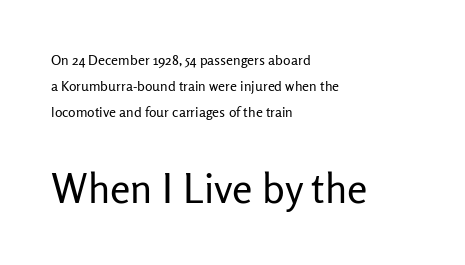
Q: Is the text bold? A: No.
Q: Is the text italic (slanted)? A: No, it is upright.
Q: Is the typeface a serif or a sans-serif typeface? A: Sans-serif.
Q: Is the text underlined? A: No.
Q: How is the paragraph aligned? A: Left-aligned.
Q: Is the spacing between letters normal or unusually wide? A: Normal.
Q: Which block of text is set in a larger size, the first (top) or the second (bottom)? A: The second (bottom) one.
Q: Width (condensed, normal, or wide)? A: Normal.
Q: Stroke contrast? A: Low.
Q: x-height? A: Medium.
Q: Monospaced? A: No.
